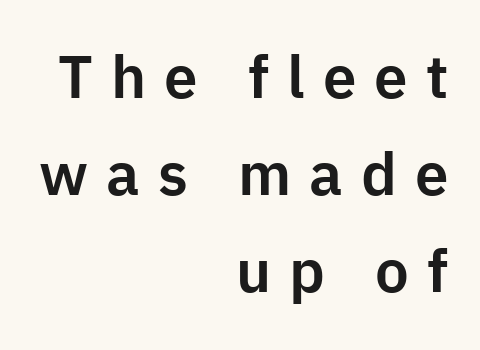
{"serif": "no", "italic": "no", "width": "normal", "stroke_contrast": "low", "x_height": "medium", "monospaced": "no", "underline": "no", "align": "right", "line_spacing": "normal", "line_spacing_ratio": 1.62, "letter_spacing": "wide", "letter_spacing_em": 0.3, "glyph_px": 60}
